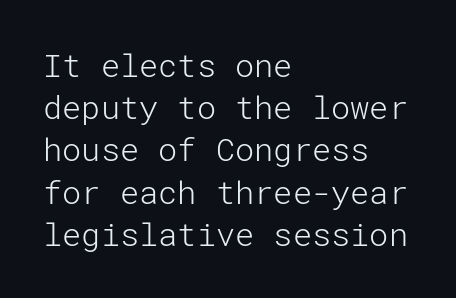
This is not heavy type; no bold has been used. This block has exactly the height ordinary leading produces. The letterforms sit shoulder to shoulder at normal distance. The gap between lines stays unmarked.
